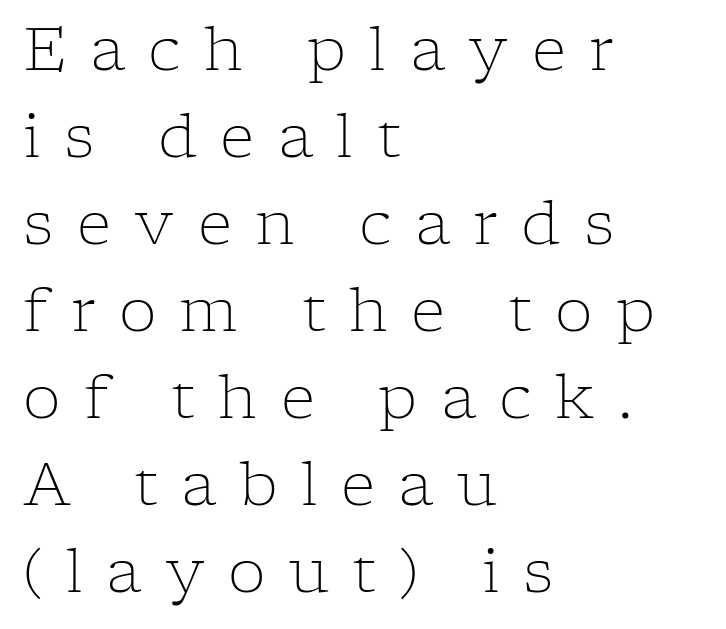
{"serif": "yes", "italic": "no", "bold": "no", "weight": "light", "width": "normal", "stroke_contrast": "low", "x_height": "medium", "monospaced": "no", "underline": "no", "align": "left", "line_spacing": "normal", "line_spacing_ratio": 1.45, "letter_spacing": "wide", "letter_spacing_em": 0.39, "glyph_px": 60}
